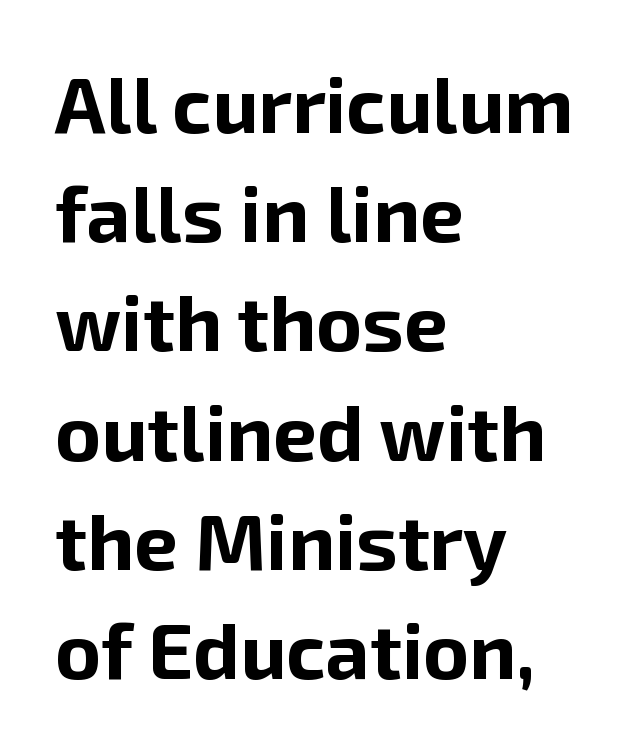
The image shows 78 px bold sans-serif type, upright; set left-aligned, normal line spacing (1.4x), normal letter spacing, not underlined; low stroke contrast and a medium x-height.
